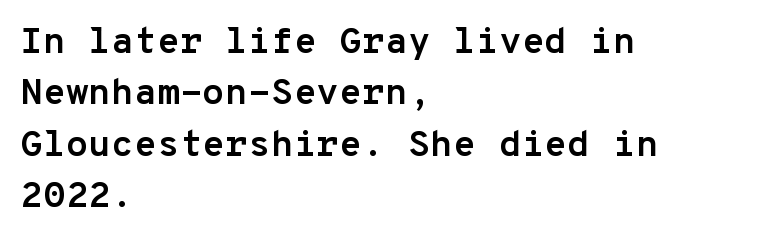
Q: Is the text bold? A: Yes.
Q: Is the text italic (slanted)? A: No, it is upright.
Q: Is the typeface a serif or a sans-serif typeface? A: Sans-serif.
Q: Is the text underlined? A: No.
Q: How is the paragraph aligned? A: Left-aligned.
Q: Is the spacing between letters normal or unusually wide? A: Normal.
Q: Is the spacing between lines tight, normal or loose? A: Normal.
Q: Width (condensed, normal, or wide)? A: Normal.
Q: Stroke contrast? A: Low.
Q: x-height? A: Medium.
Q: Monospaced? A: Yes.
